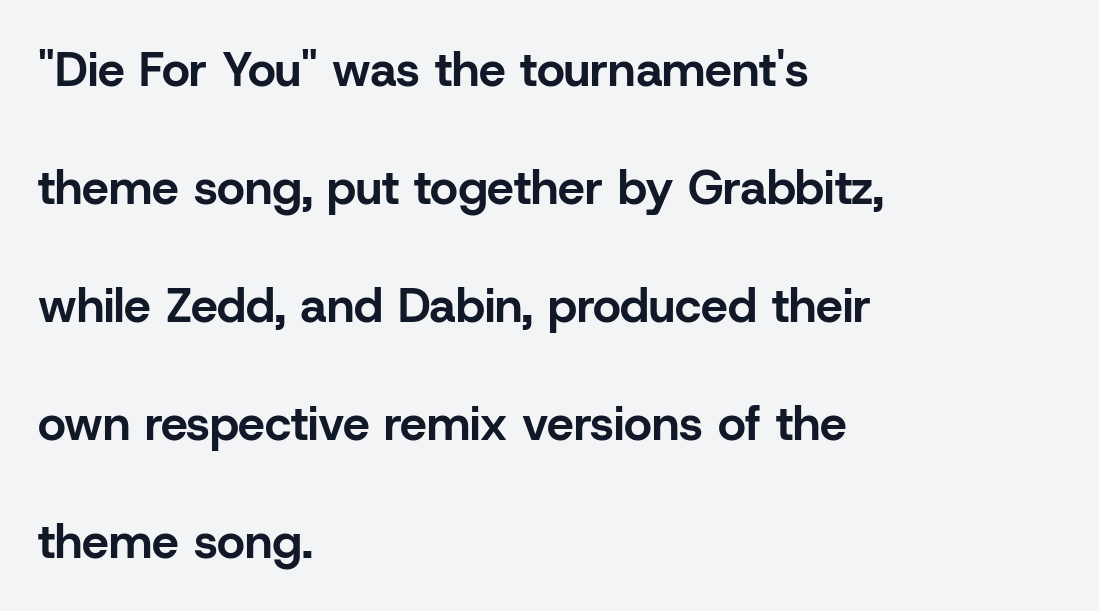
{"serif": "no", "italic": "no", "bold": "yes", "weight": "bold", "width": "normal", "stroke_contrast": "low", "x_height": "medium", "monospaced": "no", "underline": "no", "align": "left", "line_spacing": "loose", "line_spacing_ratio": 2.46, "letter_spacing": "normal", "letter_spacing_em": 0.0, "glyph_px": 48}
